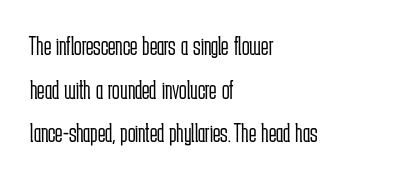
{"serif": "no", "italic": "no", "bold": "no", "weight": "light", "width": "condensed", "stroke_contrast": "low", "x_height": "medium", "monospaced": "no", "underline": "no", "align": "left", "line_spacing": "normal", "line_spacing_ratio": 1.56, "letter_spacing": "normal", "letter_spacing_em": 0.0, "glyph_px": 28}
